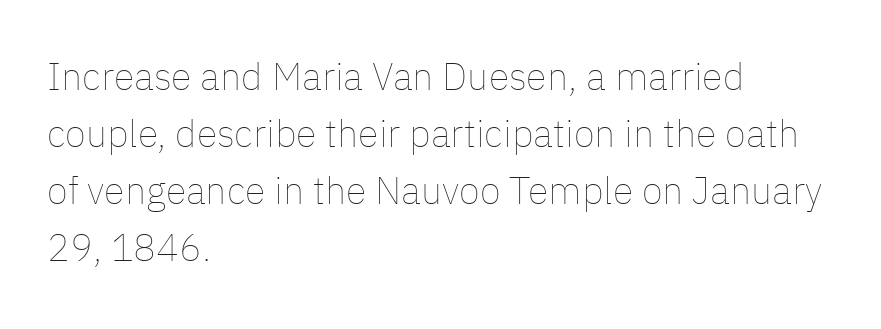
Think of a printed novel: that variable character pitch is what you see here. Students, observe: this is what conventionally led text looks like. Check the space under the baseline: it is left empty. The passage shown is not bold in any degree.
